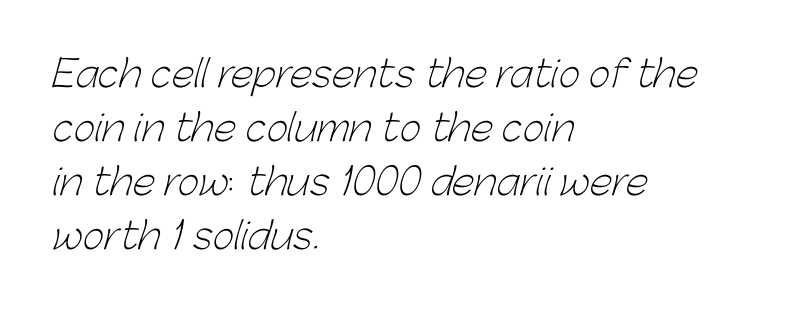
{"serif": "no", "bold": "no", "weight": "light", "width": "normal", "stroke_contrast": "low", "x_height": "medium", "monospaced": "no", "underline": "no", "align": "left", "line_spacing": "normal", "line_spacing_ratio": 1.46, "letter_spacing": "normal", "letter_spacing_em": 0.0, "glyph_px": 37}
